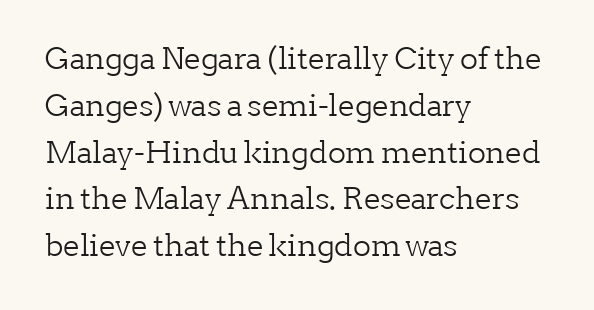
{"serif": "yes", "italic": "no", "bold": "no", "weight": "light", "width": "normal", "stroke_contrast": "low", "x_height": "medium", "monospaced": "no", "underline": "no", "align": "left", "line_spacing": "normal", "line_spacing_ratio": 1.56, "letter_spacing": "normal", "letter_spacing_em": 0.0, "glyph_px": 30}
